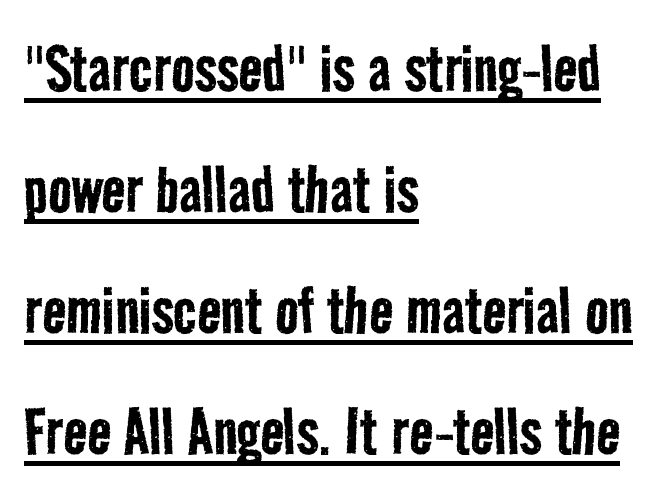
Q: Is the text bold? A: No.
Q: Is the typeface a serif or a sans-serif typeface? A: Sans-serif.
Q: Is the text underlined? A: Yes.
Q: How is the paragraph aligned? A: Left-aligned.
Q: Is the spacing between letters normal or unusually wide? A: Normal.
Q: Is the spacing between lines tight, normal or loose? A: Normal.
Q: Width (condensed, normal, or wide)? A: Condensed.
Q: Stroke contrast? A: Low.
Q: x-height? A: Medium.
Q: Monospaced? A: No.
